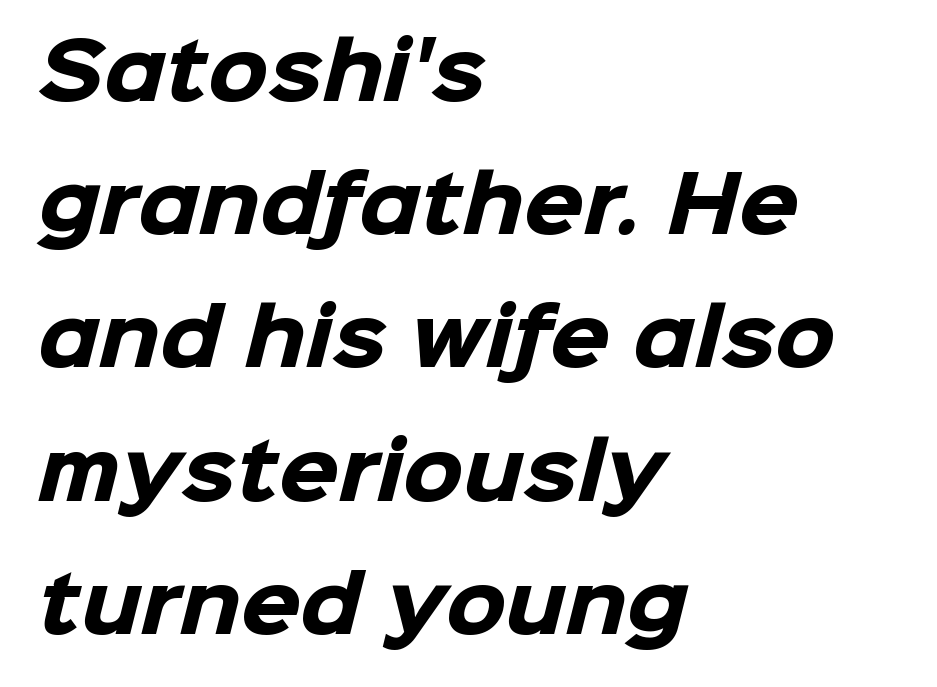
Has an underline been added? It has not. In CSS terms this would be text-align: left. The letters are bold, with thick, heavy strokes. The line texture is even and compact thanks to regular tracking. This rendering employs a face without finishing strokes, i.e., a sans-serif. Proportional: the letters do not fall into vertical columns.
